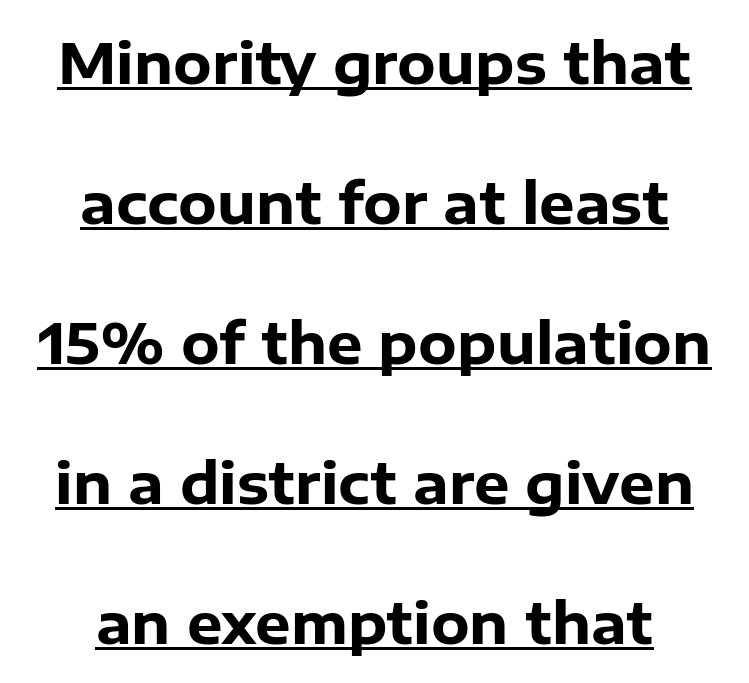
The image shows 56 px heavy sans-serif type, upright; set centered, loose line spacing (2.5x), normal letter spacing, underlined; low stroke contrast and a medium x-height.
